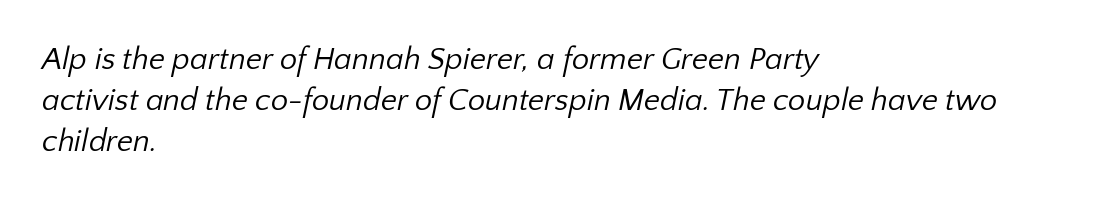
{"serif": "no", "bold": "no", "weight": "regular", "width": "normal", "stroke_contrast": "low", "x_height": "medium", "monospaced": "no", "underline": "no", "align": "left", "line_spacing": "normal", "line_spacing_ratio": 1.33, "letter_spacing": "normal", "letter_spacing_em": 0.0, "glyph_px": 31}
